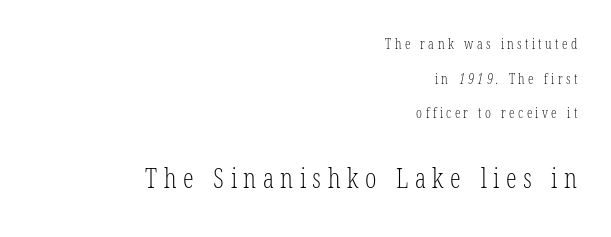
The image shows 27 px text type; set right-aligned, loose line spacing (2.47x), unusually wide letter spacing (+0.24 em), not underlined; the second (bottom) block is 1.93x larger.
